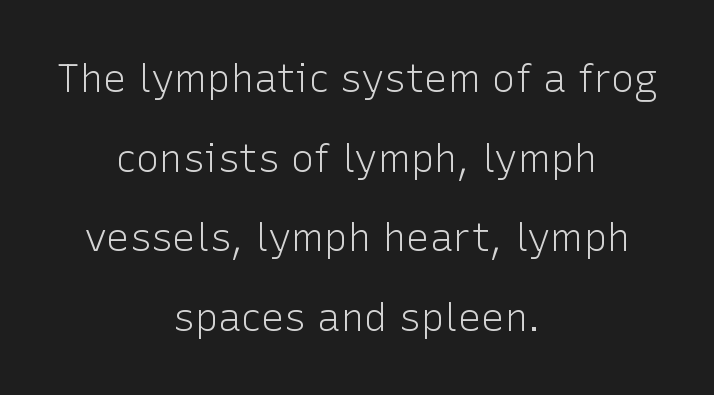
The image shows 39 px light sans-serif type, upright; set centered, loose line spacing (2.04x), normal letter spacing, not underlined; low stroke contrast and a medium x-height.
